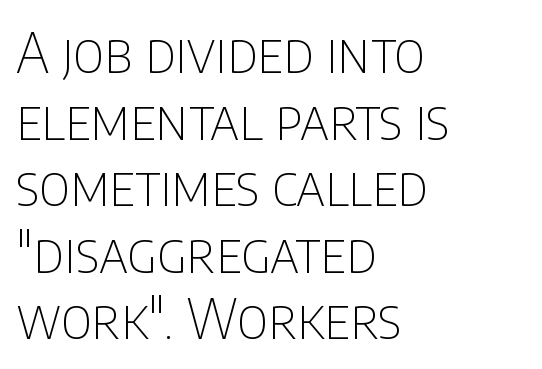
{"serif": "no", "italic": "no", "bold": "no", "weight": "thin", "width": "condensed", "stroke_contrast": "low", "x_height": "large", "monospaced": "no", "underline": "no", "align": "left", "line_spacing_ratio": 1.21, "letter_spacing": "normal", "letter_spacing_em": 0.0, "glyph_px": 55}
